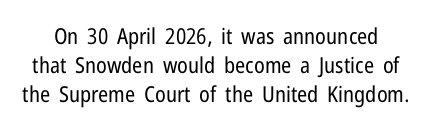
{"italic": "no", "bold": "no", "underline": "no", "line_spacing": "normal", "line_spacing_ratio": 1.32, "letter_spacing": "normal", "letter_spacing_em": 0.0, "glyph_px": 22}
